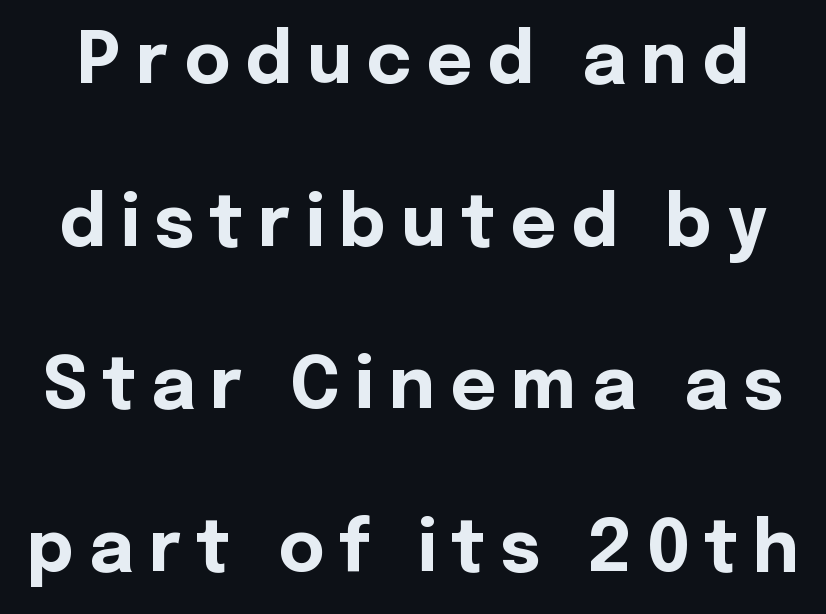
{"serif": "no", "italic": "no", "bold": "yes", "weight": "bold", "width": "normal", "x_height": "medium", "monospaced": "no", "underline": "no", "line_spacing": "loose", "line_spacing_ratio": 2.29, "letter_spacing": "wide", "letter_spacing_em": 0.21, "glyph_px": 71}
